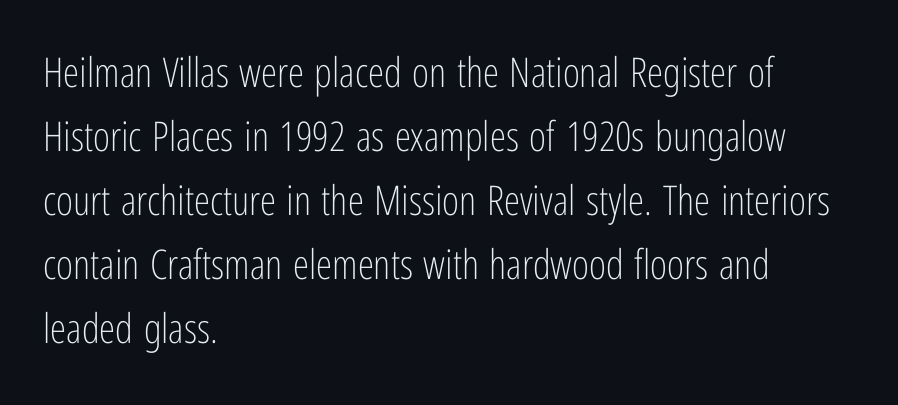
{"serif": "no", "italic": "no", "bold": "no", "weight": "light", "width": "condensed", "stroke_contrast": "low", "x_height": "medium", "monospaced": "no", "underline": "no", "align": "left", "line_spacing": "normal", "line_spacing_ratio": 1.56, "letter_spacing": "normal", "letter_spacing_em": 0.0, "glyph_px": 41}
